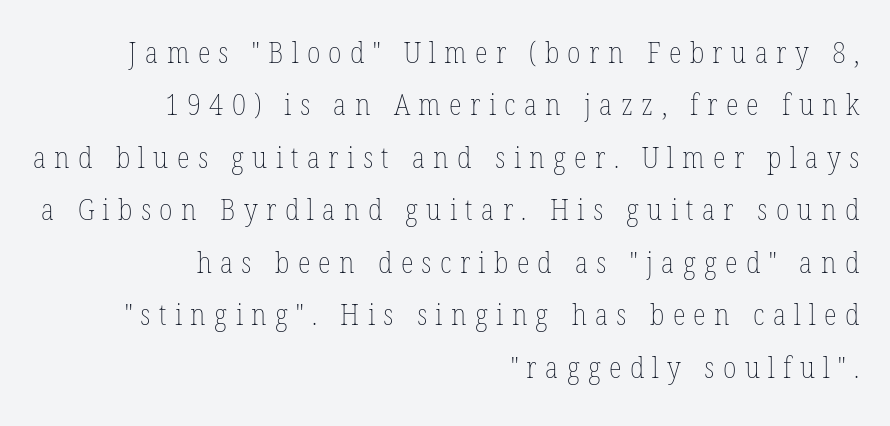
Q: Is the text bold? A: No.
Q: Is the text italic (slanted)? A: No, it is upright.
Q: Is the text underlined? A: No.
Q: How is the paragraph aligned? A: Right-aligned.
Q: Is the spacing between letters normal or unusually wide? A: Unusually wide.
Q: Width (condensed, normal, or wide)? A: Condensed.
Q: Stroke contrast? A: Low.
Q: x-height? A: Medium.
Q: Monospaced? A: No.
